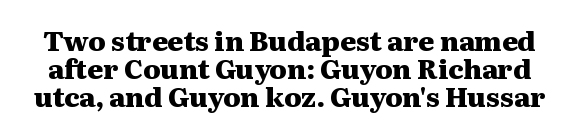
{"italic": "no", "bold": "yes", "underline": "no", "line_spacing": "tight", "line_spacing_ratio": 1.03, "letter_spacing": "normal", "letter_spacing_em": 0.0, "glyph_px": 27}
